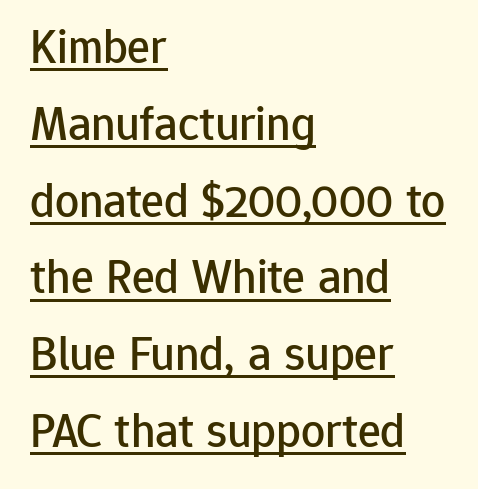
{"serif": "no", "italic": "no", "width": "normal", "stroke_contrast": "low", "x_height": "medium", "monospaced": "no", "underline": "yes", "align": "left", "line_spacing": "normal", "line_spacing_ratio": 1.6, "letter_spacing": "normal", "letter_spacing_em": 0.0, "glyph_px": 48}
